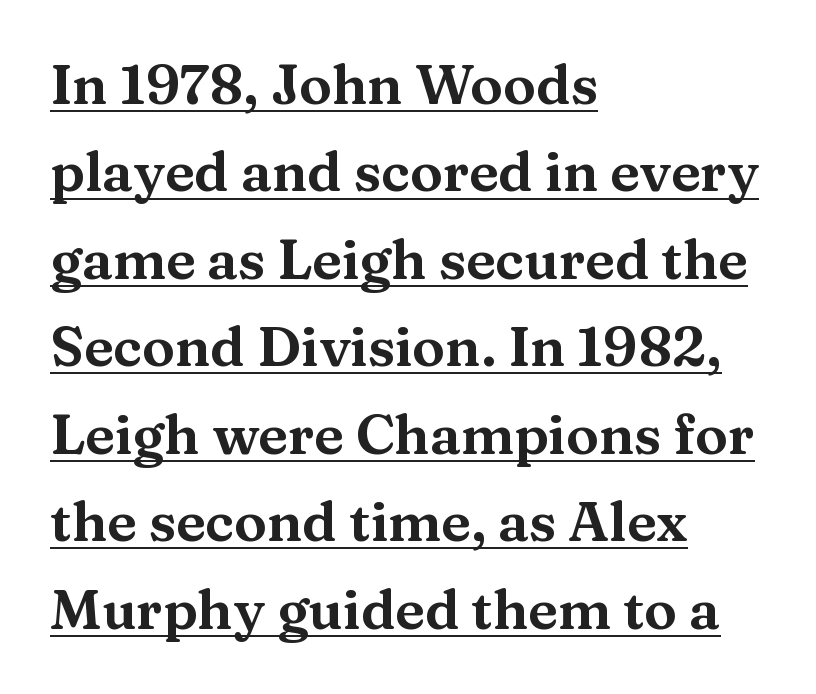
Q: Is the text italic (slanted)? A: No, it is upright.
Q: Is the typeface a serif or a sans-serif typeface? A: Serif.
Q: Is the text underlined? A: Yes.
Q: How is the paragraph aligned? A: Left-aligned.
Q: Is the spacing between letters normal or unusually wide? A: Normal.
Q: Is the spacing between lines tight, normal or loose? A: Normal.
Q: Width (condensed, normal, or wide)? A: Wide.
Q: Stroke contrast? A: Medium.
Q: x-height? A: Medium.
Q: Monospaced? A: No.
